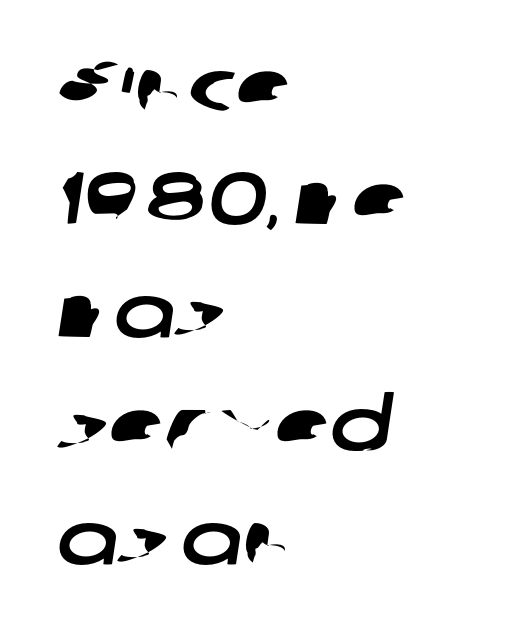
The image shows 73 px wide sans-serif type; set left-aligned, normal line spacing (1.55x), normal letter spacing, not underlined; low stroke contrast and a medium x-height.
